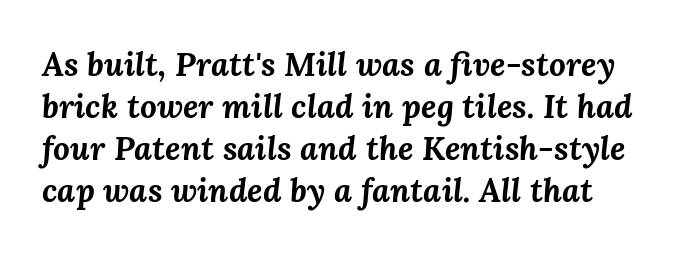
Q: Is the text bold? A: Yes.
Q: Is the text italic (slanted)? A: Yes, it leans right by about 3 degrees.
Q: Is the text underlined? A: No.
Q: Is the spacing between letters normal or unusually wide? A: Normal.
Q: Is the spacing between lines tight, normal or loose? A: Normal.
Q: Width (condensed, normal, or wide)? A: Normal.
Q: Stroke contrast? A: Medium.
Q: x-height? A: Medium.
Q: Monospaced? A: No.
